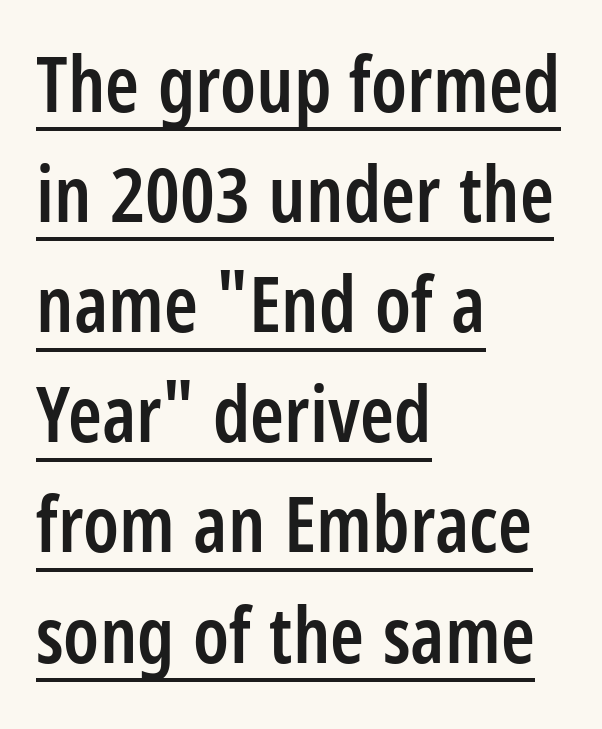
The letterforms sit shoulder to shoulder at normal distance. Note the varied advance widths — an 'i' is clearly narrower than an 'm'. Reading down the block, your eye returns to a fixed left position each line. A fair bit of extra ink — the face is semibold, not bold.
